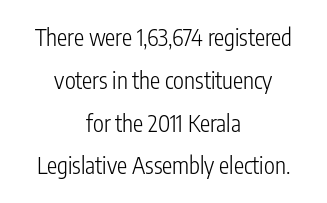
{"italic": "no", "bold": "no", "underline": "no", "align": "center", "line_spacing_ratio": 1.86, "letter_spacing": "normal", "letter_spacing_em": 0.0, "glyph_px": 23}
